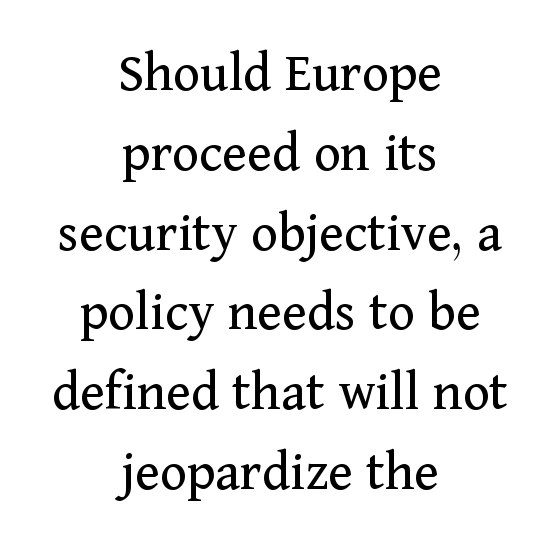
The font's upright variant was chosen for this text. Little horizontal feet cap the strokes, marking this as serif type. Heaviness? Minimal to ordinary, like unemphasized prose. Is this a fixed-width face? No — the glyphs have proportional, varying widths.
